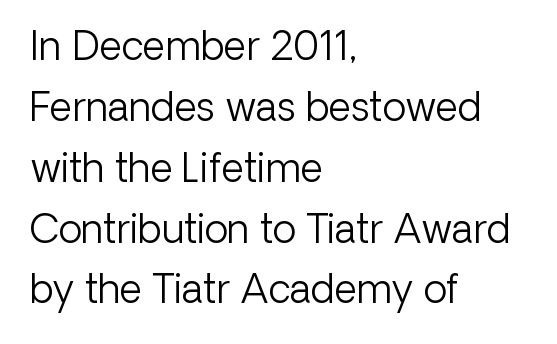
The image shows 39 px light sans-serif type, upright; set left-aligned, normal line spacing (1.56x), normal letter spacing, not underlined; low stroke contrast and a medium x-height.
